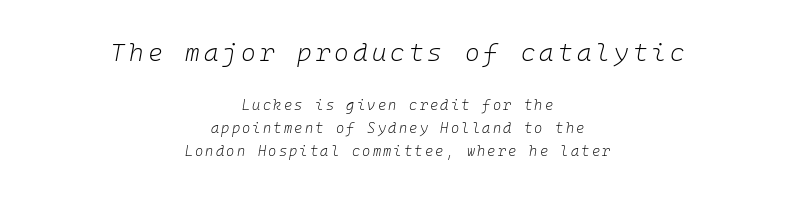
The image shows 25 px text type, italic (leaning right); set centered, normal line spacing (1.62x), not underlined; the first (top) block is 1.79x larger.
